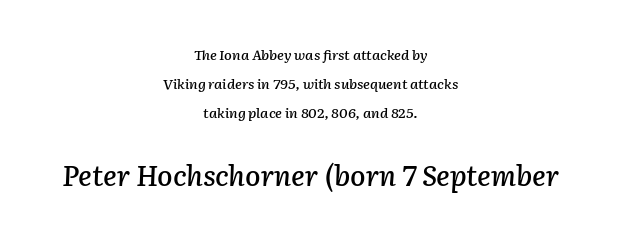
It's the slanting kind of type. The string is rendered with underlining switched off. Inter-character spacing is left at the font's built-in metrics. This sample has the flowing, uneven cadence of proportional lettering. Type size steps up from the first block to the second. The designer dialed line spacing up above the default.
